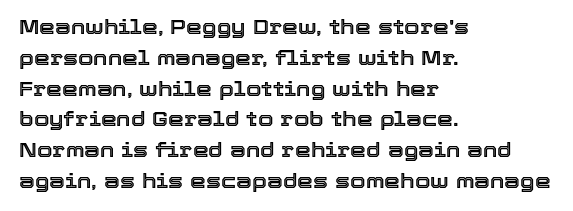
The image shows 20 px text type, upright; set left-aligned, normal line spacing (1.54x), normal letter spacing, not underlined.
